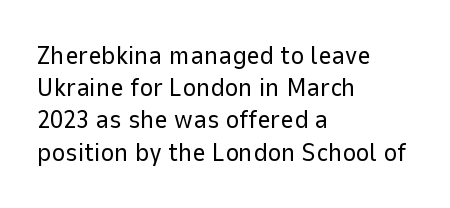
The image shows 26 px text type, upright; set left-aligned, line spacing 1.24x, normal letter spacing, not underlined.
